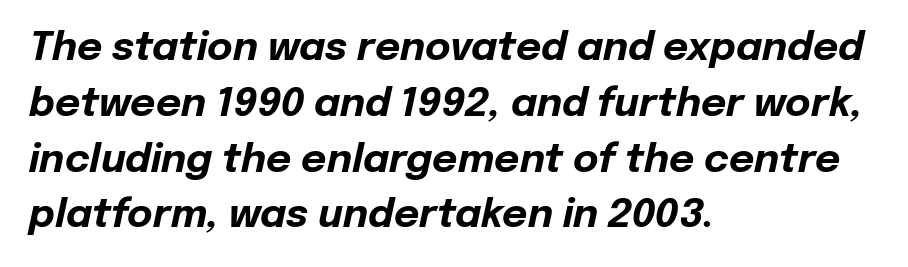
Glance below the letters and you will spot only blank space. These lines carry a lot of weight — the face is fully bold. The leading is moderate, giving the passage an even texture. Does the lettering tilt? It does — this is italic. Does extra space separate the letters? No, they use regular spacing. This sample has the flowing, uneven cadence of proportional lettering.
